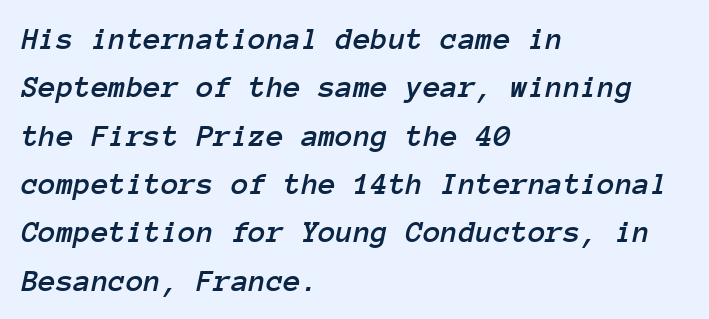
The image shows 32 px text type, italic (leaning right), monospaced; set left-aligned, normal line spacing (1.51x), normal letter spacing, not underlined; low stroke contrast and a medium x-height.
